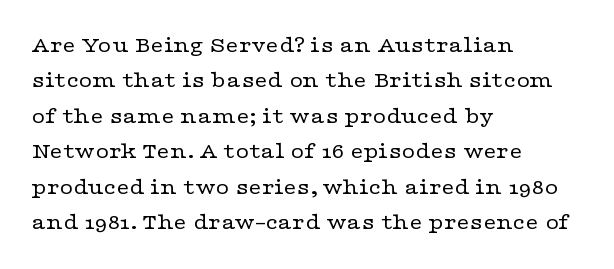
The image shows 23 px text type, upright; set left-aligned, normal line spacing (1.54x), normal letter spacing, not underlined.
